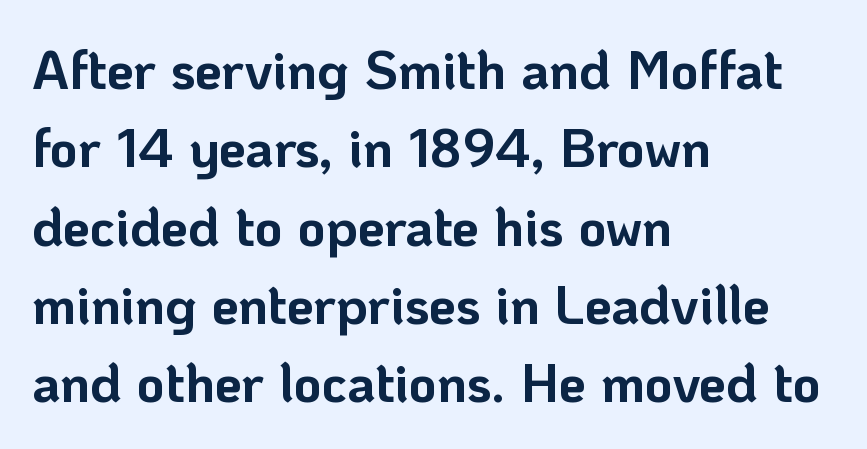
Do the characters align in a grid? No, the font is proportional. A typesetter would mark this as roman, not italic. The letterforms sit shoulder to shoulder at normal distance. Bare-footed words on every line. The block of text has a typical density, with ordinary space between rows. The letters carry no serifs — their stems end cleanly without finishing strokes.
